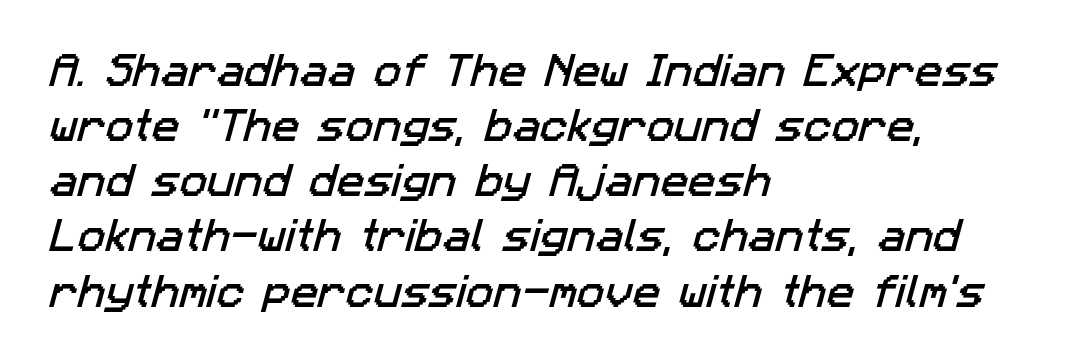
Q: Is the typeface a serif or a sans-serif typeface? A: Sans-serif.
Q: Is the text underlined? A: No.
Q: How is the paragraph aligned? A: Left-aligned.
Q: Is the spacing between letters normal or unusually wide? A: Normal.
Q: Is the spacing between lines tight, normal or loose? A: Normal.
Q: Width (condensed, normal, or wide)? A: Normal.
Q: Stroke contrast? A: Low.
Q: x-height? A: Medium.
Q: Monospaced? A: No.
